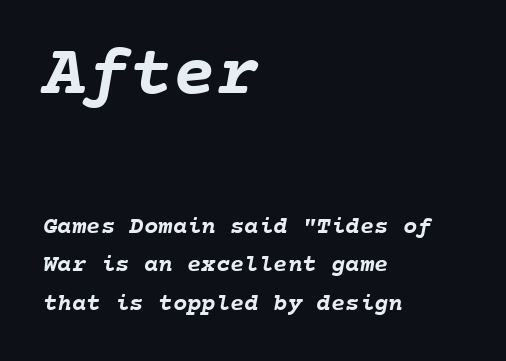
{"bold": "yes", "weight": "semibold", "width": "normal", "stroke_contrast": "low", "x_height": "medium", "monospaced": "yes", "underline": "no", "align": "left", "line_spacing": "normal", "line_spacing_ratio": 1.6, "letter_spacing": "normal", "letter_spacing_em": 0.0, "larger_block": "first", "size_ratio": 3.0, "glyph_px": 72}
